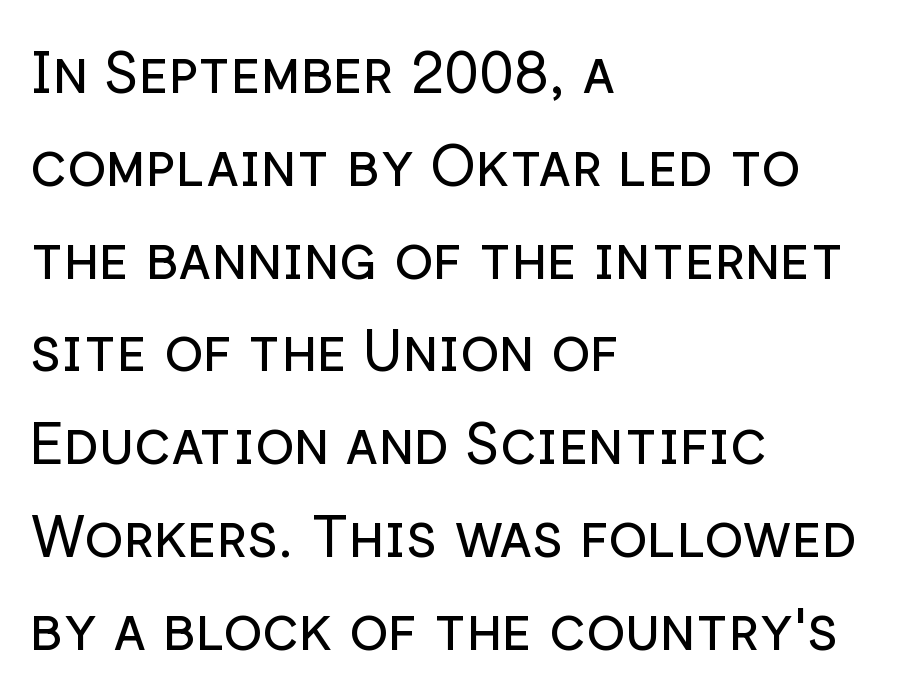
{"serif": "no", "italic": "no", "bold": "no", "weight": "regular", "width": "normal", "stroke_contrast": "low", "x_height": "medium", "monospaced": "no", "underline": "no", "align": "left", "line_spacing": "normal", "line_spacing_ratio": 1.6, "letter_spacing": "normal", "letter_spacing_em": 0.0, "glyph_px": 58}
